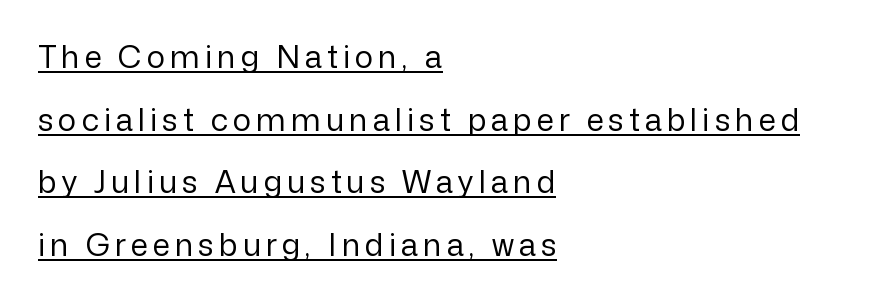
{"serif": "no", "italic": "no", "bold": "no", "weight": "regular", "width": "normal", "stroke_contrast": "low", "x_height": "medium", "monospaced": "no", "underline": "yes", "align": "left", "line_spacing": "loose", "line_spacing_ratio": 2.02, "glyph_px": 31}
